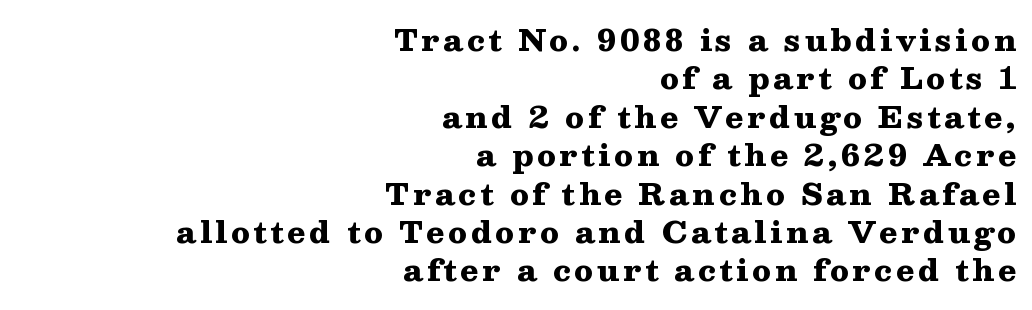
{"serif": "yes", "italic": "no", "bold": "yes", "weight": "heavy", "width": "wide", "stroke_contrast": "medium", "x_height": "medium", "monospaced": "no", "underline": "no", "align": "right", "line_spacing": "normal", "line_spacing_ratio": 1.28, "glyph_px": 30}
